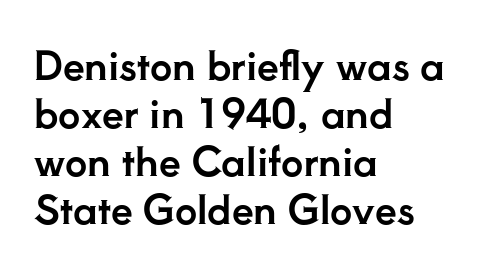
Font category for this specimen: serif. This sample uses an upright cut, with every glyph sitting square on the baseline. Do the characters align in a grid? No, the font is proportional. The area under the type is left untouched. Tracking value appears to be zero — textbook default spacing.
